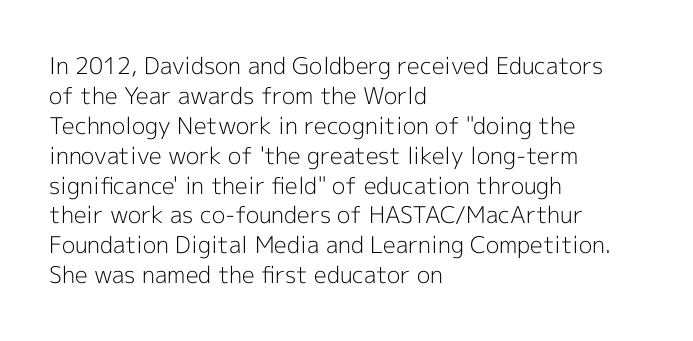
The image shows 23 px text type, upright; set left-aligned, normal line spacing (1.3x), normal letter spacing, not underlined.
